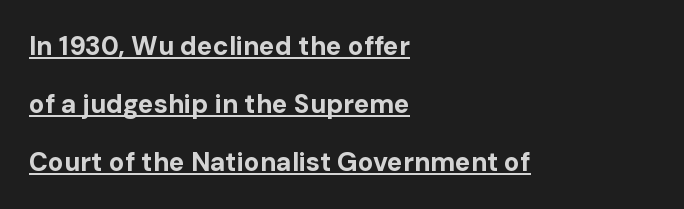
The image shows 26 px bold type, upright; set left-aligned, loose line spacing (2.23x), normal letter spacing, underlined.
